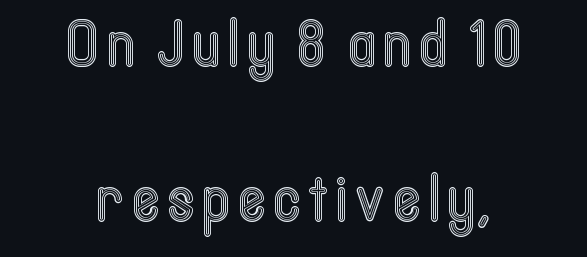
{"italic": "no", "width": "condensed", "x_height": "medium", "monospaced": "no", "underline": "no", "align": "center", "line_spacing": "loose", "line_spacing_ratio": 2.42, "glyph_px": 64}
